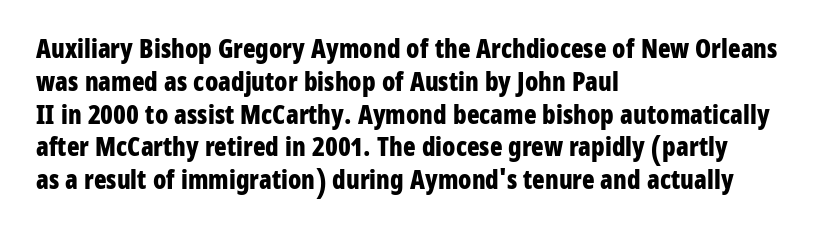
{"italic": "no", "bold": "yes", "underline": "no", "align": "left", "line_spacing": "normal", "line_spacing_ratio": 1.26, "letter_spacing": "normal", "letter_spacing_em": 0.0, "glyph_px": 26}
